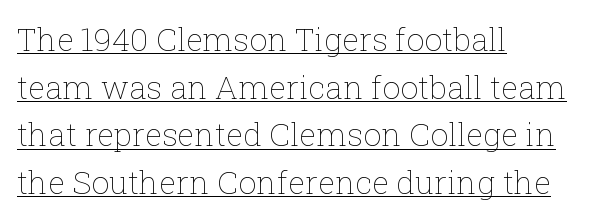
Q: Is the text bold? A: No.
Q: Is the text italic (slanted)? A: No, it is upright.
Q: Is the text underlined? A: Yes.
Q: How is the paragraph aligned? A: Left-aligned.
Q: Is the spacing between letters normal or unusually wide? A: Normal.
Q: Is the spacing between lines tight, normal or loose? A: Normal.
Q: Width (condensed, normal, or wide)? A: Normal.
Q: Stroke contrast? A: Low.
Q: x-height? A: Medium.
Q: Monospaced? A: No.
